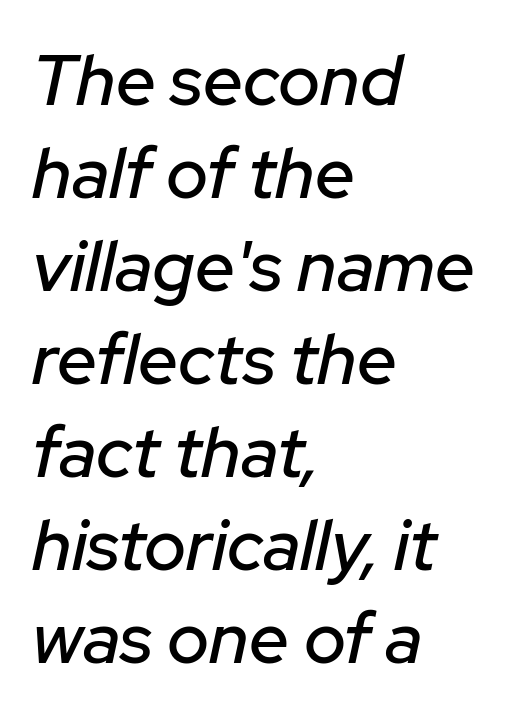
The letters sit at their default tracking, neither squeezed nor spread. One glance says typical: line gaps are just what's usual. The glyphs are unaccompanied by any horizontal stroke below them. Think of a printed novel: that variable character pitch is what you see here. The lettering tilts uniformly, giving the passage an italic look. These lines are set flush left with a ragged right edge.
